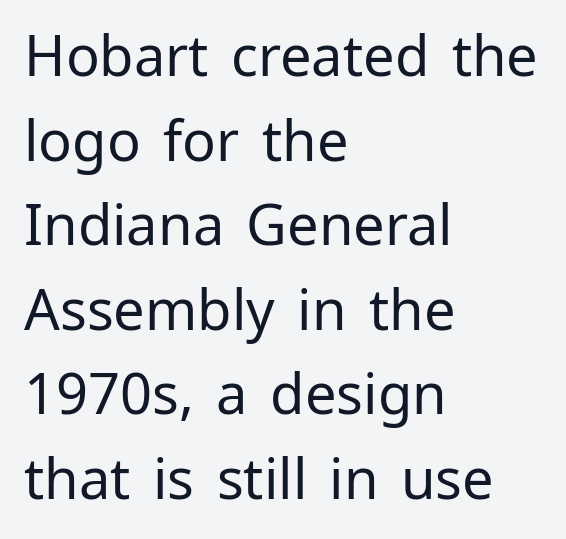
{"serif": "no", "italic": "no", "bold": "no", "weight": "regular", "width": "normal", "stroke_contrast": "low", "x_height": "medium", "monospaced": "no", "underline": "no", "align": "left", "line_spacing": "normal", "line_spacing_ratio": 1.51, "letter_spacing": "normal", "letter_spacing_em": 0.0, "glyph_px": 56}
